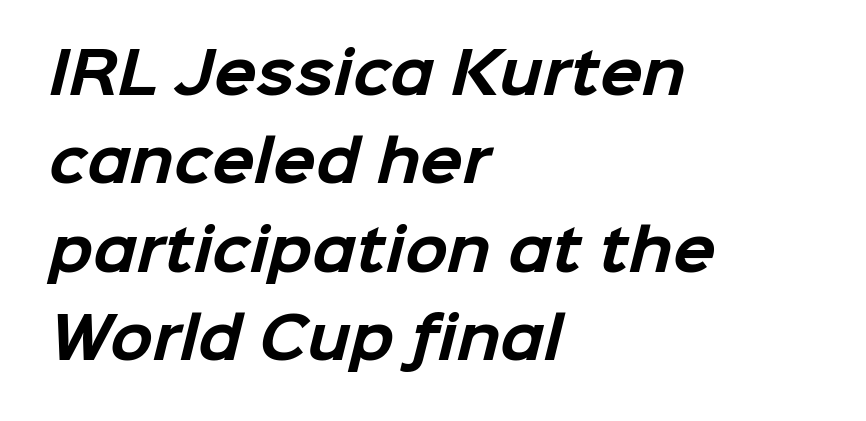
A student would call this left alignment; a typographer would say flush left, rag right. The passage shown is typeset with a sans-serif family. Between one letter and the next there's only the usual sliver of space. The face used here is proportionally spaced, like ordinary book or web type.
